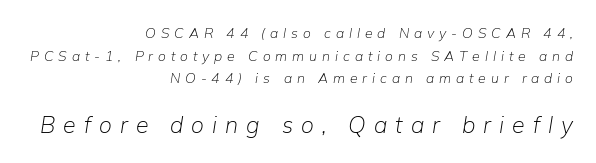
The image shows 23 px text type, italic (leaning right); set right-aligned, normal line spacing (1.61x), unusually wide letter spacing (+0.35 em), not underlined; the second (bottom) block is 1.64x larger.
